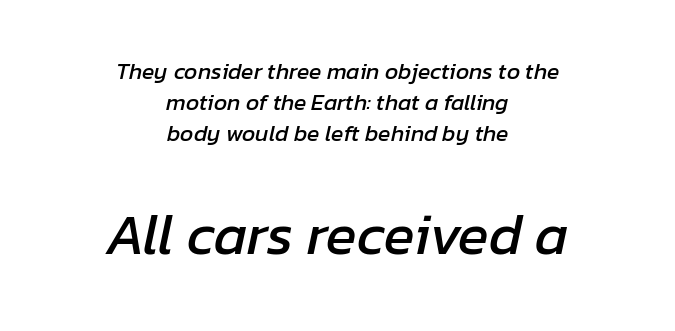
{"italic": "yes", "lean": "right", "slant_degrees": 12, "width": "normal", "stroke_contrast": "low", "x_height": "medium", "monospaced": "no", "underline": "no", "align": "center", "line_spacing": "normal", "line_spacing_ratio": 1.34, "letter_spacing": "normal", "letter_spacing_em": 0.0, "larger_block": "second", "size_ratio": 2.48, "glyph_px": 57}
